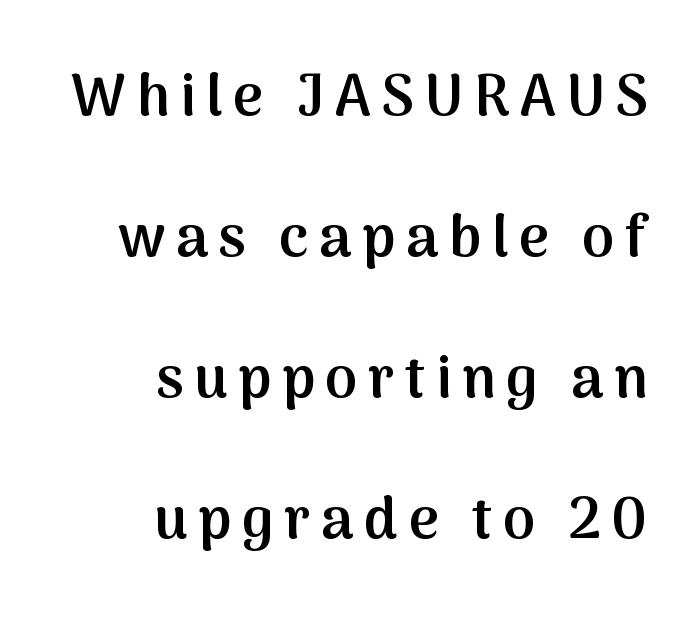
Character widths vary here, with narrow letters taking less room than wide ones. This is moderately heavy type, rendered in semibold. Typographically, this falls in the sans-serif category. Line spacing here is loose. The ragged edge is on the left, which tells us the setting is flush right. Descender tails drop into unmarked territory.
